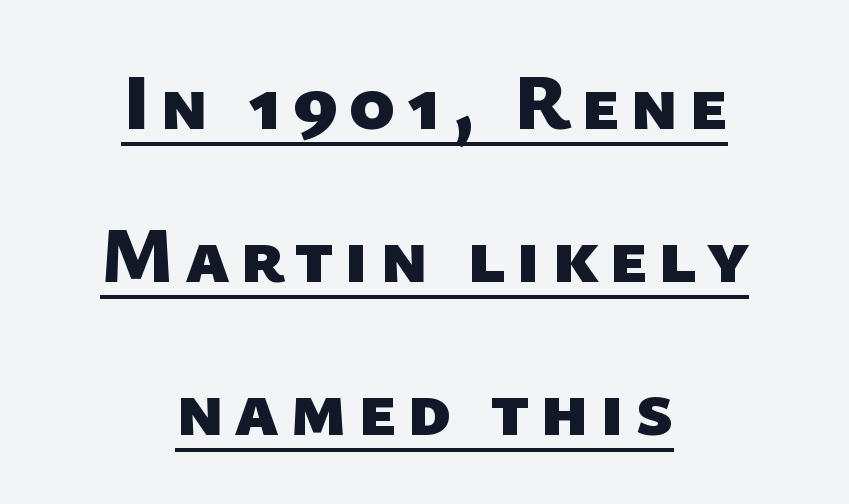
Q: Is the text bold? A: Yes.
Q: Is the typeface a serif or a sans-serif typeface? A: Sans-serif.
Q: Is the text underlined? A: Yes.
Q: How is the paragraph aligned? A: Centered.
Q: Is the spacing between lines tight, normal or loose? A: Loose.
Q: Width (condensed, normal, or wide)? A: Normal.
Q: Stroke contrast? A: Low.
Q: x-height? A: Medium.
Q: Monospaced? A: No.
